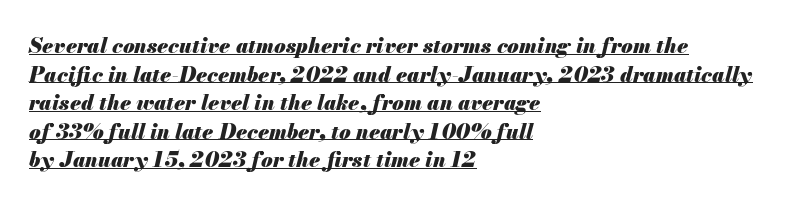
Underline: present. Notice how descenders clear the ascenders below comfortably — that's standard leading. This sample uses plain, unmodified letter spacing. Strokes here are thick enough to call this a true bold. Is the type slanted? Yes — the strokes lean at a clear angle. One-word summary of the alignment: left.
